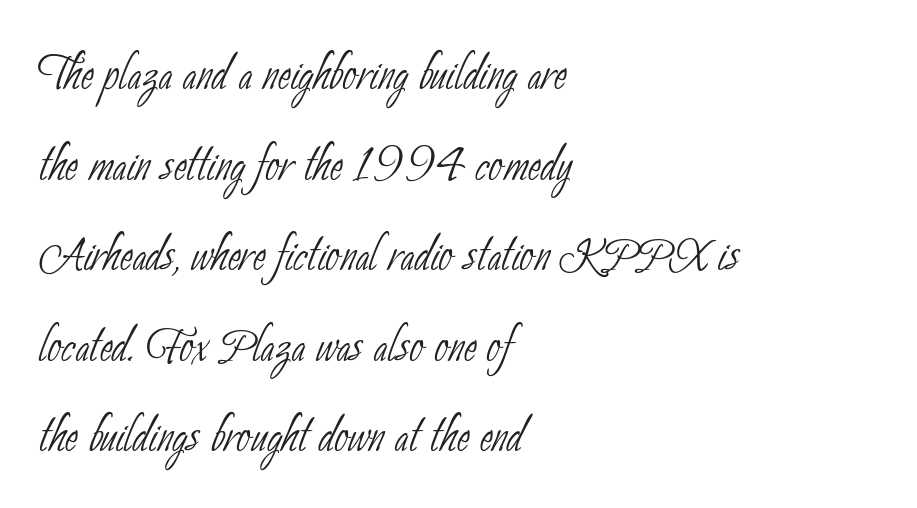
The image shows 62 px thin, condensed sans-serif type; set left-aligned, normal line spacing (1.46x), normal letter spacing, not underlined; low stroke contrast and a small x-height.
